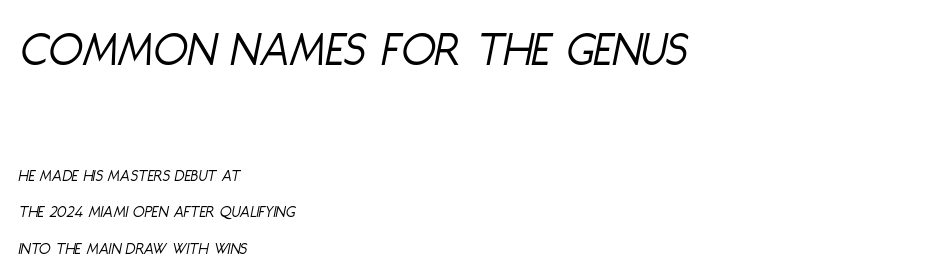
Q: Is the text bold? A: No.
Q: Is the text italic (slanted)? A: Yes, it leans right by about 11 degrees.
Q: Is the text underlined? A: No.
Q: How is the paragraph aligned? A: Left-aligned.
Q: Is the spacing between letters normal or unusually wide? A: Normal.
Q: Is the spacing between lines tight, normal or loose? A: Loose.
Q: Which block of text is set in a larger size, the first (top) or the second (bottom)? A: The first (top) one.
Q: Width (condensed, normal, or wide)? A: Condensed.
Q: Stroke contrast? A: Low.
Q: x-height? A: Large.
Q: Monospaced? A: No.
